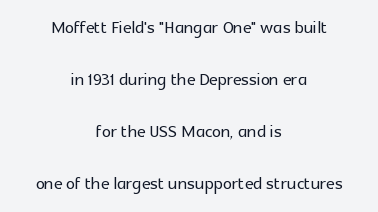
A great deal of white space separates one row of letters from the next. The letters sit at their default tracking, neither squeezed nor spread. The lines in this sample share a center point and differ in where they start and stop. Ascenders rise straight up at ninety degrees. Rule under the text: the space is simply empty.
